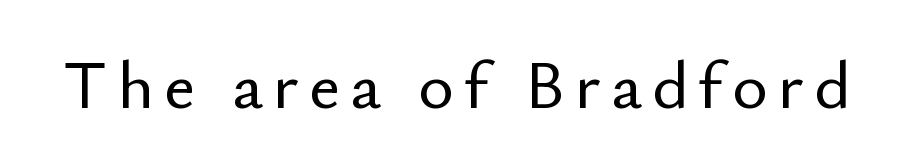
Q: Is the text italic (slanted)? A: No, it is upright.
Q: Is the typeface a serif or a sans-serif typeface? A: Sans-serif.
Q: Is the text underlined? A: No.
Q: Width (condensed, normal, or wide)? A: Normal.
Q: Stroke contrast? A: Low.
Q: x-height? A: Small.
Q: Monospaced? A: No.
